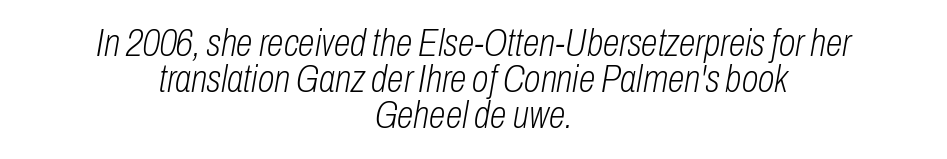
{"italic": "yes", "lean": "right", "slant_degrees": 10, "bold": "no", "weight": "light", "width": "condensed", "stroke_contrast": "low", "x_height": "medium", "monospaced": "no", "underline": "no", "align": "center", "line_spacing": "tight", "line_spacing_ratio": 0.95, "letter_spacing": "normal", "letter_spacing_em": 0.0, "glyph_px": 38}
